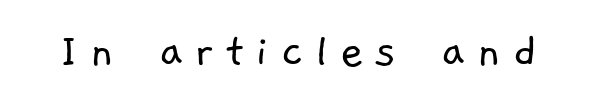
{"serif": "no", "bold": "no", "weight": "light", "width": "normal", "stroke_contrast": "low", "x_height": "medium", "monospaced": "no", "underline": "no", "letter_spacing": "wide", "letter_spacing_em": 0.23, "glyph_px": 51}
